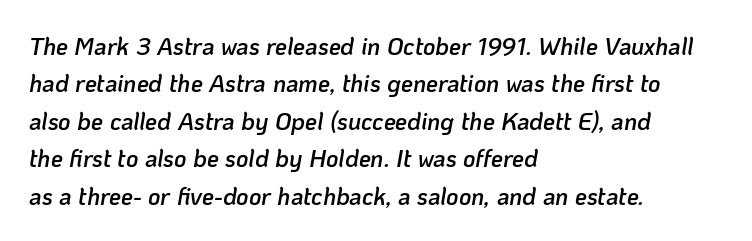
{"italic": "yes", "lean": "right", "slant_degrees": 10, "bold": "semi", "underline": "no", "align": "left", "line_spacing": "normal", "line_spacing_ratio": 1.56, "letter_spacing": "normal", "letter_spacing_em": 0.0, "glyph_px": 24}
